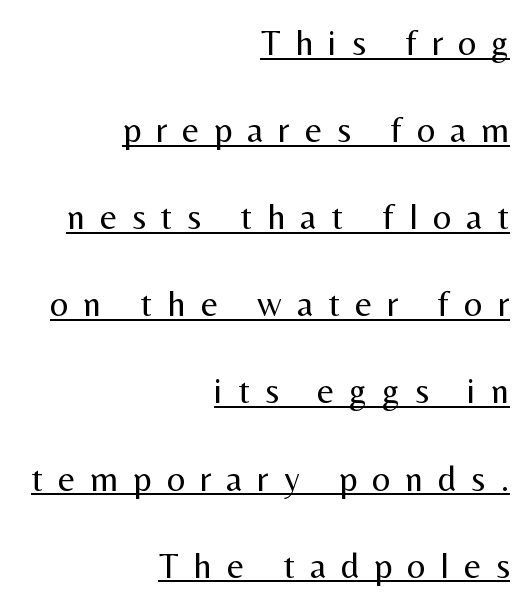
{"serif": "no", "italic": "no", "bold": "no", "weight": "regular", "width": "normal", "stroke_contrast": "medium", "x_height": "medium", "monospaced": "no", "underline": "yes", "align": "right", "line_spacing": "loose", "line_spacing_ratio": 2.42, "letter_spacing": "wide", "letter_spacing_em": 0.42, "glyph_px": 36}
